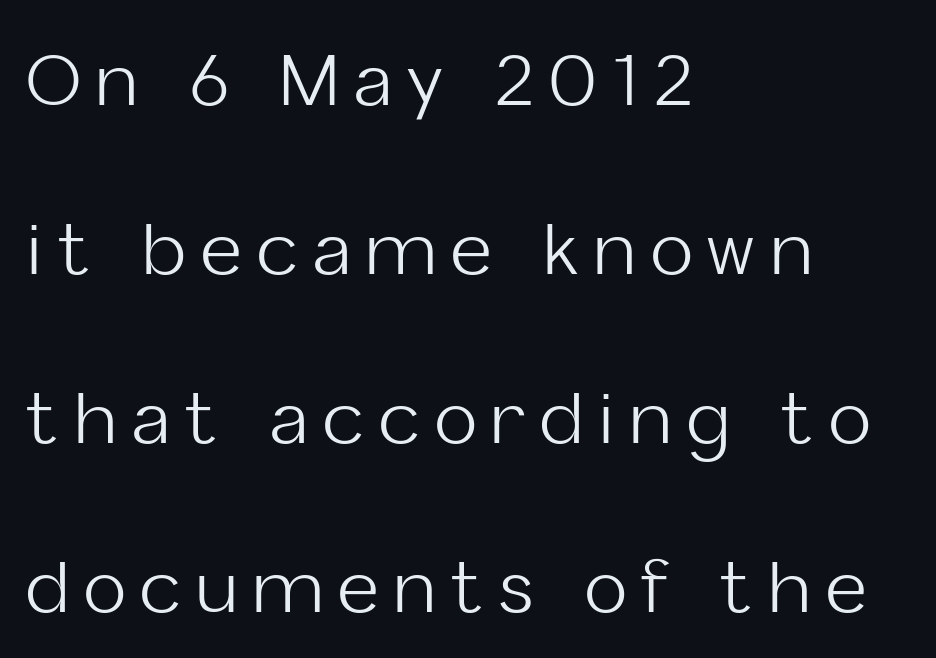
Q: Is the text bold? A: No.
Q: Is the text italic (slanted)? A: No, it is upright.
Q: Is the typeface a serif or a sans-serif typeface? A: Sans-serif.
Q: Is the text underlined? A: No.
Q: How is the paragraph aligned? A: Left-aligned.
Q: Is the spacing between letters normal or unusually wide? A: Unusually wide.
Q: Is the spacing between lines tight, normal or loose? A: Loose.
Q: Width (condensed, normal, or wide)? A: Normal.
Q: Stroke contrast? A: Low.
Q: x-height? A: Medium.
Q: Monospaced? A: No.
